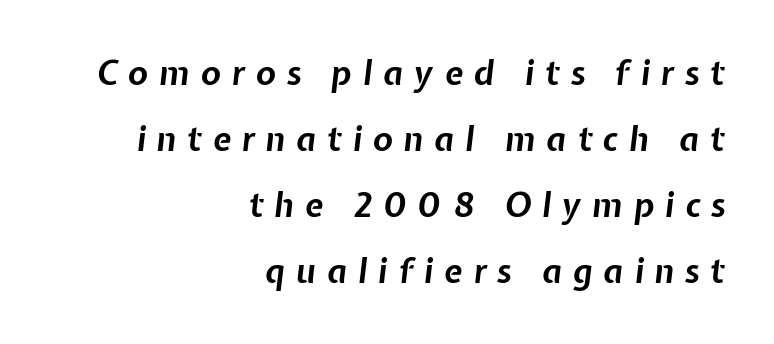
The image shows 33 px bold type, italic (leaning right); set right-aligned, loose line spacing (2.0x), unusually wide letter spacing (+0.33 em), not underlined; low stroke contrast and a medium x-height.
